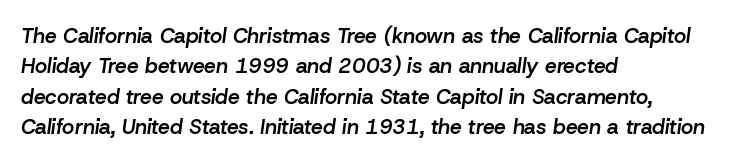
{"italic": "yes", "lean": "right", "slant_degrees": 8, "bold": "semi", "underline": "no", "align": "left", "line_spacing": "normal", "line_spacing_ratio": 1.45, "letter_spacing": "normal", "letter_spacing_em": 0.0, "glyph_px": 21}
